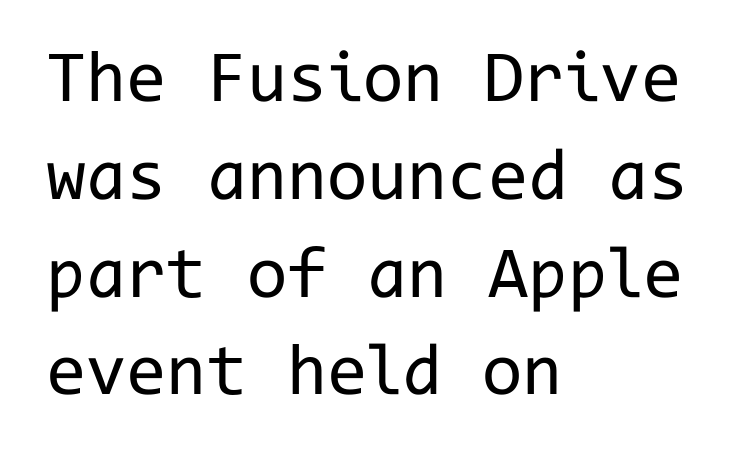
Every character sits straight up, as roman type does. The words here are not underlined. Note the uniform advance width — an 'i' takes as much space as an 'm'. Compared with typical body copy, the letter spacing here is the same.
